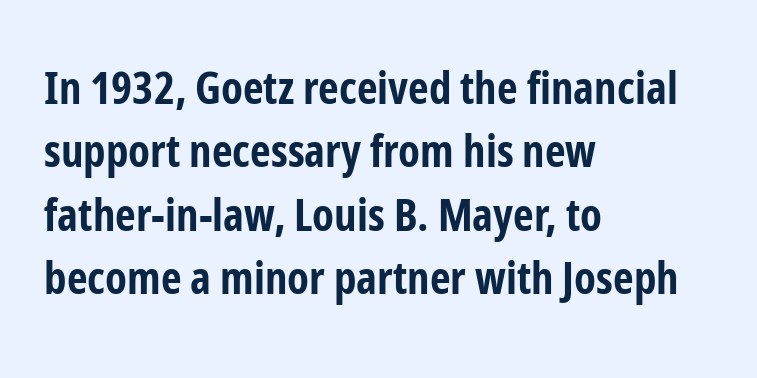
The image shows 45 px bold, condensed sans-serif type, upright; set left-aligned, normal line spacing (1.41x), normal letter spacing, not underlined; low stroke contrast and a medium x-height.
